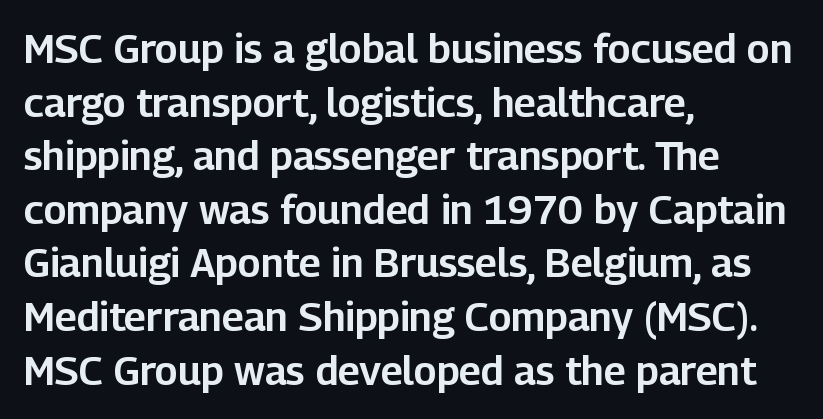
The image shows 40 px sans-serif type, upright; set left-aligned, normal line spacing (1.34x), normal letter spacing, not underlined; low stroke contrast and a medium x-height.
